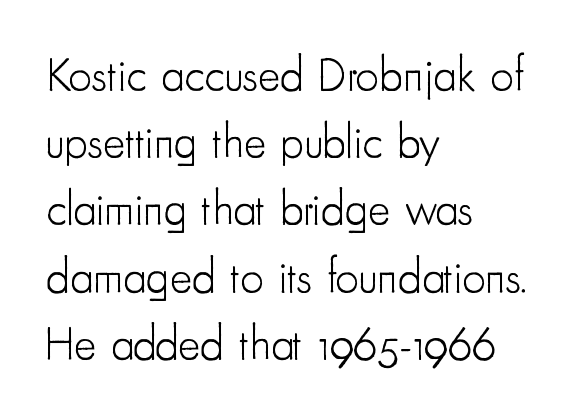
Compared with a typical body face, this is equally light or lighter still. The vertical gap from one line to the next is medium. Proportional: the letters do not fall into vertical columns. The font family rendered here belongs to the sans-serif group.
